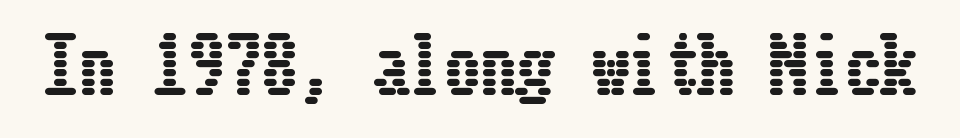
The image shows 73 px condensed type, upright; set normal letter spacing, not underlined; low stroke contrast and a medium x-height.
